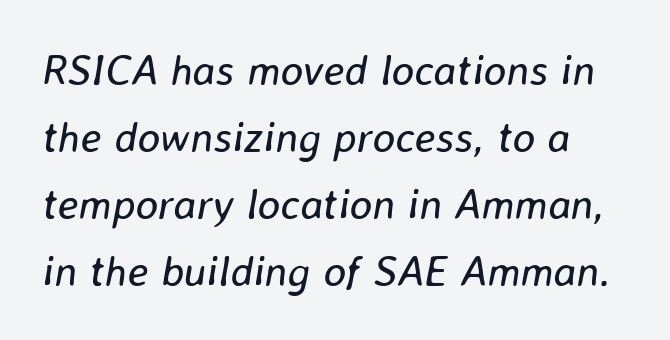
{"italic": "yes", "lean": "right", "slant_degrees": 8, "bold": "no", "weight": "regular", "width": "normal", "stroke_contrast": "low", "x_height": "medium", "monospaced": "no", "underline": "no", "line_spacing": "normal", "line_spacing_ratio": 1.56, "letter_spacing": "normal", "letter_spacing_em": 0.0, "glyph_px": 43}
